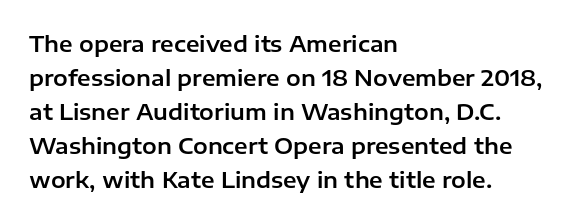
Inter-character spacing is left at the font's built-in metrics. A bare baseline throughout the passage. The typography opts for an upright posture over an oblique one. Casual observation: everything's shoved over to the left.
